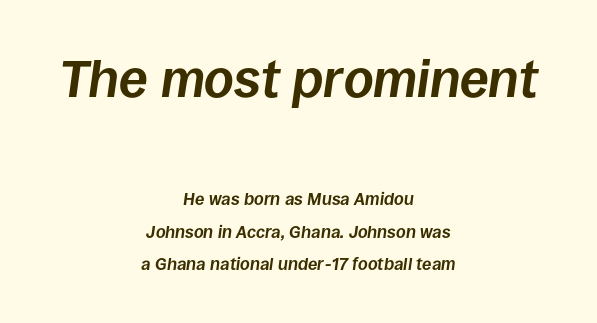
Look at the tracking — it's just the regular setting, nothing added. The face used here has the dense, thick strokes of a bold. A student would notice the top passage is typeset larger than what follows. Typeset on center — no edge is straight.
